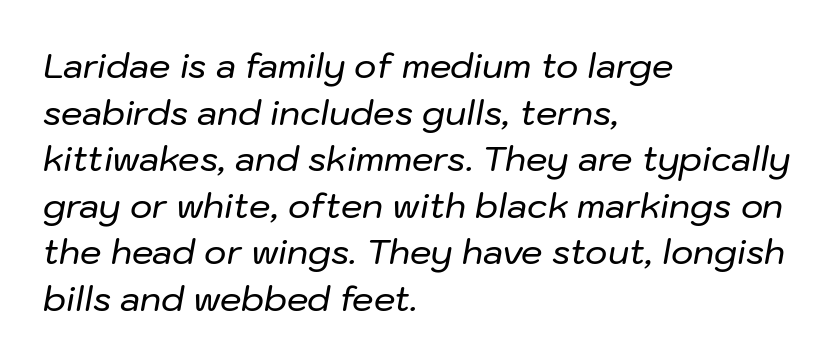
The image shows 34 px text type, italic (leaning right); set left-aligned, normal line spacing (1.37x), normal letter spacing, not underlined; low stroke contrast and a medium x-height.
